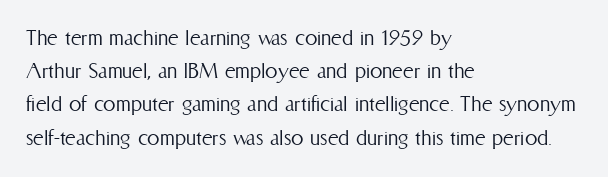
The image shows 25 px text type, upright; set left-aligned, normal line spacing (1.33x), normal letter spacing, not underlined.
